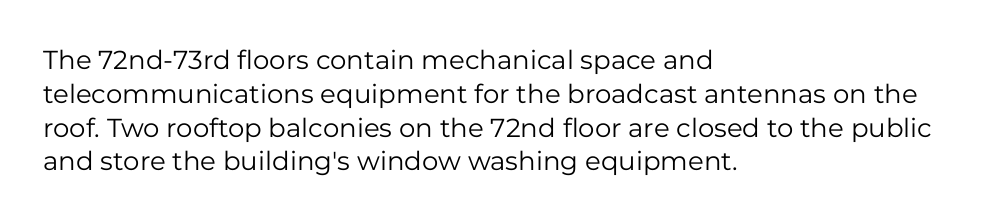
The image shows 26 px text type, upright; set left-aligned, normal line spacing (1.3x), normal letter spacing, not underlined.
